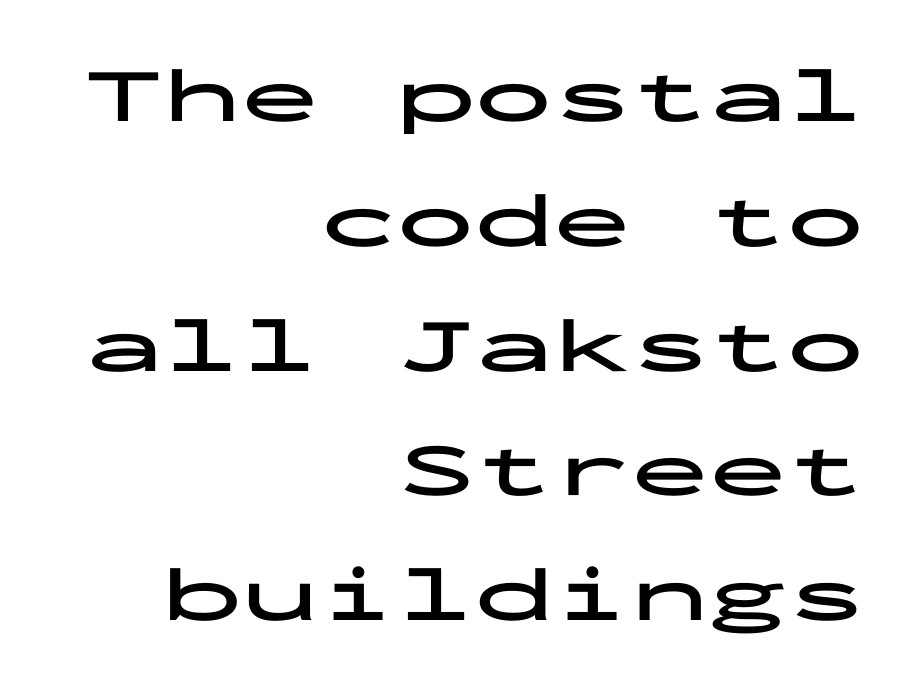
Set as a true bold cut, around the 700 mark. Spacing between characters is what you'd get straight out of the box. A typesetter would call this monospace, since all characters share one set width. Vertical strokes here are truly vertical. Which margin do the lines hug? The right one — the left edge is uneven.
